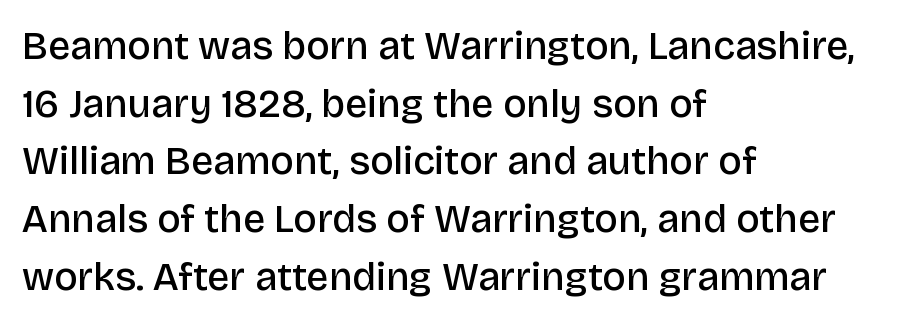
{"serif": "no", "italic": "no", "bold": "semi", "weight": "semibold", "width": "normal", "stroke_contrast": "low", "x_height": "large", "monospaced": "no", "underline": "no", "align": "left", "line_spacing": "normal", "line_spacing_ratio": 1.48, "letter_spacing": "normal", "letter_spacing_em": 0.0, "glyph_px": 39}
